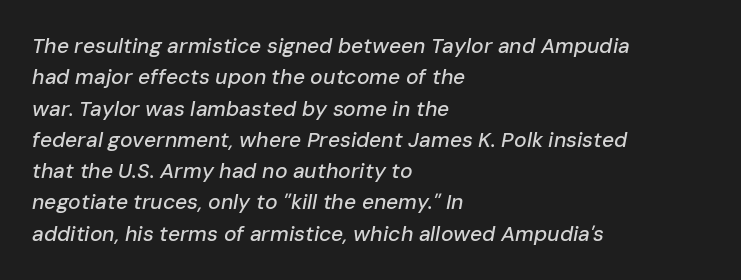
Layout note: lines flush left. Nobody drew a line under any word here. The letters sit at their default tracking, neither squeezed nor spread. The specimen reads as italic at a glance. In terms of leading, this rendering sits right in the middle.
